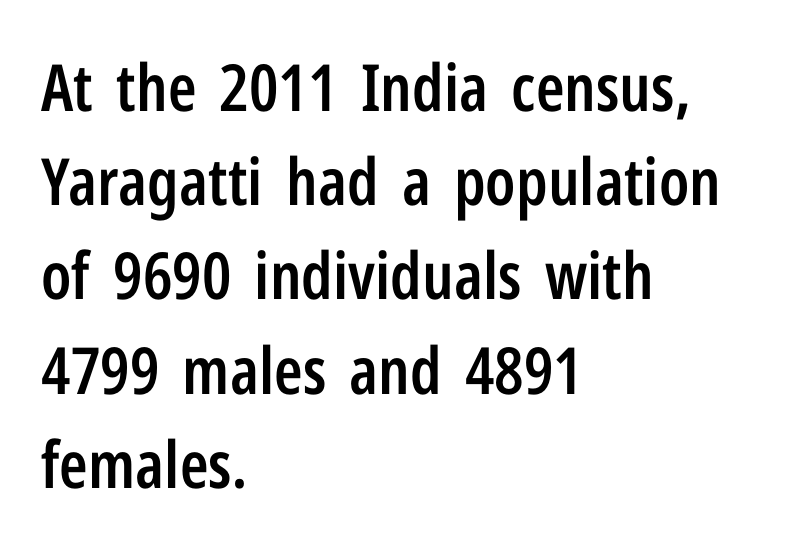
Leading matches the norm, producing a regular column. The font's upright variant was chosen for this text. These lines are rendered in a variable-pitch font. No feet cap the strokes, marking this as sans-serif type. The space beneath each line is pristine and unruled.
